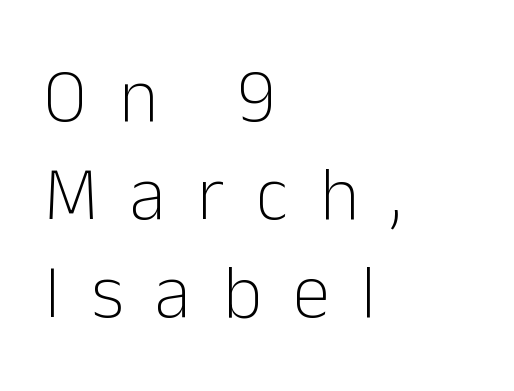
The image shows 75 px light sans-serif type, upright; set left-aligned, normal line spacing (1.31x), unusually wide letter spacing (+0.42 em), not underlined; low stroke contrast and a medium x-height.
